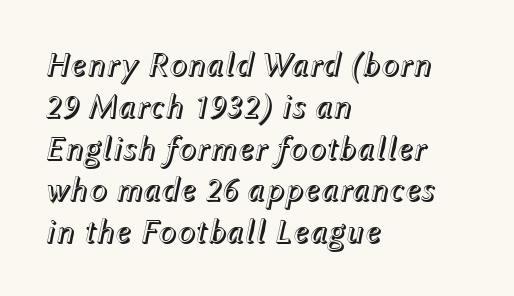
The typography opts for an oblique posture over an upright one. The space beneath each line is pristine and unruled. These lines keep a tight, regular rhythm from letter to letter. Which margin do the lines hug? The left one — the right edge is uneven.
